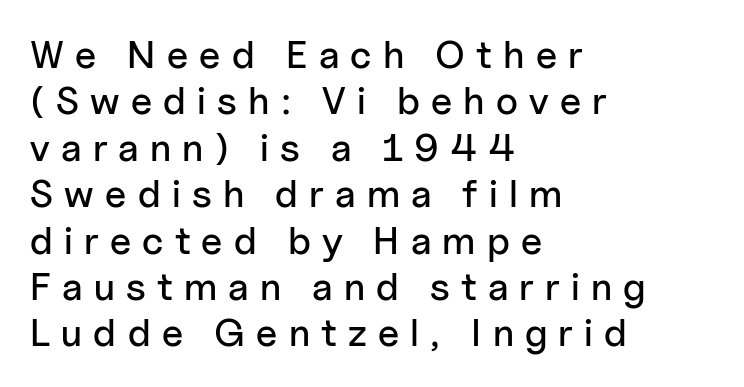
A typesetter would call this heavily tracked-out type. Left-aligned paragraph, ragged on the right. A typesetter would call this proportional, since set widths differ per character. Stroke terminals: plain, sans-serif.
